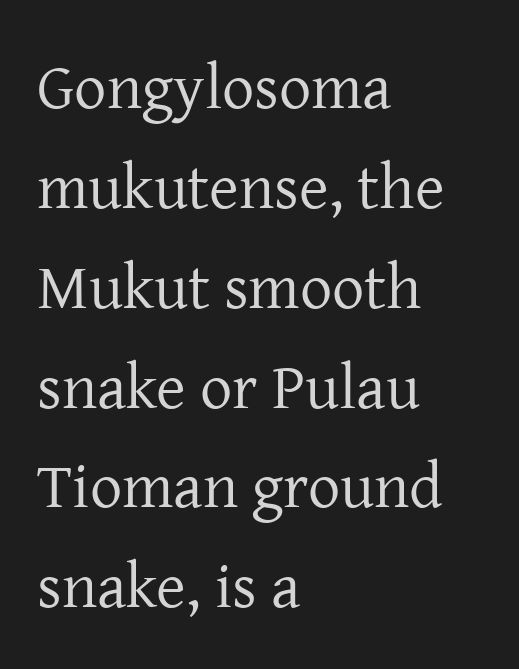
Q: Is the text bold? A: No.
Q: Is the text italic (slanted)? A: No, it is upright.
Q: Is the typeface a serif or a sans-serif typeface? A: Serif.
Q: Is the text underlined? A: No.
Q: How is the paragraph aligned? A: Left-aligned.
Q: Is the spacing between letters normal or unusually wide? A: Normal.
Q: Is the spacing between lines tight, normal or loose? A: Normal.
Q: Width (condensed, normal, or wide)? A: Normal.
Q: Stroke contrast? A: Low.
Q: x-height? A: Medium.
Q: Monospaced? A: No.
